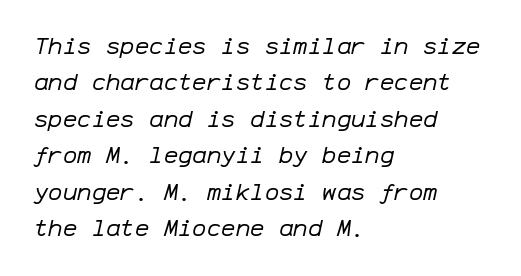
Q: Is the text bold? A: No.
Q: Is the text italic (slanted)? A: Yes, it leans right by about 12 degrees.
Q: Is the text underlined? A: No.
Q: How is the paragraph aligned? A: Left-aligned.
Q: Is the spacing between letters normal or unusually wide? A: Normal.
Q: Is the spacing between lines tight, normal or loose? A: Normal.
